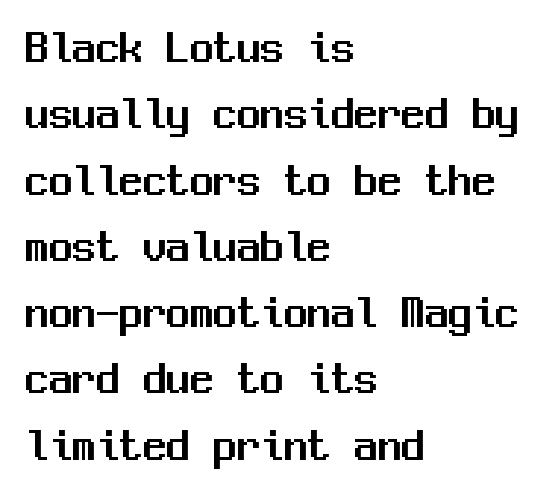
The lettering stays uniformly vertical, giving the passage a roman look. Is the block centered? No — it sits flush against the left margin. Interline gaps are of average width in this sample. Letter spacing: default.
